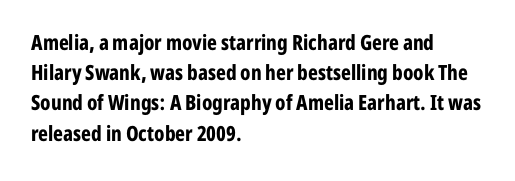
Emphasis by weight is at full strength: bold. Compared with typical body copy, the letter spacing here is the same. The passage shown is not underscored anywhere. Each new line begins a customary step beneath the previous one.
